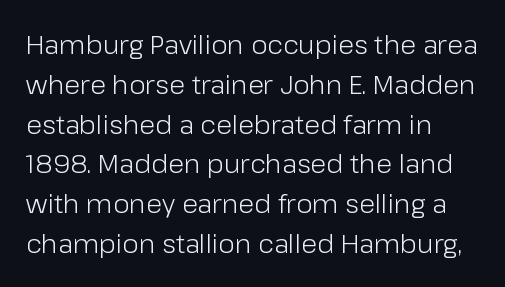
The image shows 26 px text type, upright; set left-aligned, normal line spacing (1.53x), normal letter spacing, not underlined.
